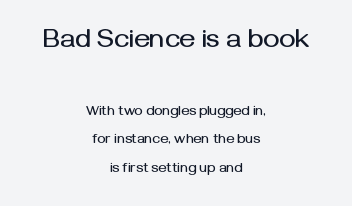
{"italic": "no", "underline": "no", "align": "center", "line_spacing": "loose", "line_spacing_ratio": 2.04, "letter_spacing": "normal", "letter_spacing_em": 0.0, "larger_block": "first", "size_ratio": 1.93, "glyph_px": 27}
